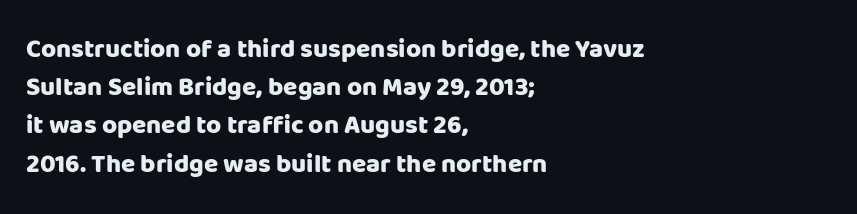
Q: Is the text bold? A: Yes.
Q: Is the text italic (slanted)? A: No, it is upright.
Q: Is the text underlined? A: No.
Q: How is the paragraph aligned? A: Left-aligned.
Q: Is the spacing between letters normal or unusually wide? A: Normal.
Q: Is the spacing between lines tight, normal or loose? A: Normal.
